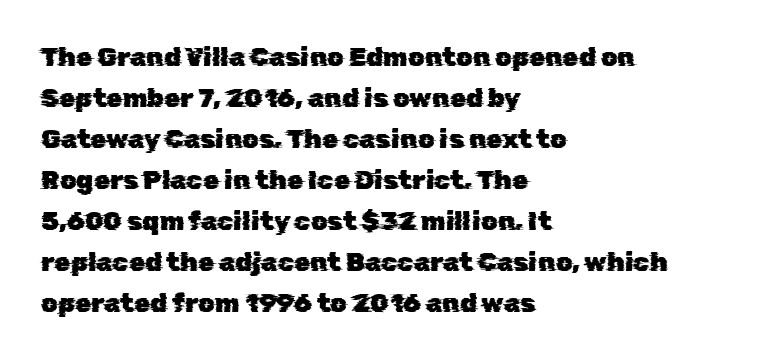
Q: Is the text underlined? A: No.
Q: How is the paragraph aligned? A: Left-aligned.
Q: Is the spacing between letters normal or unusually wide? A: Normal.
Q: Is the spacing between lines tight, normal or loose? A: Normal.
